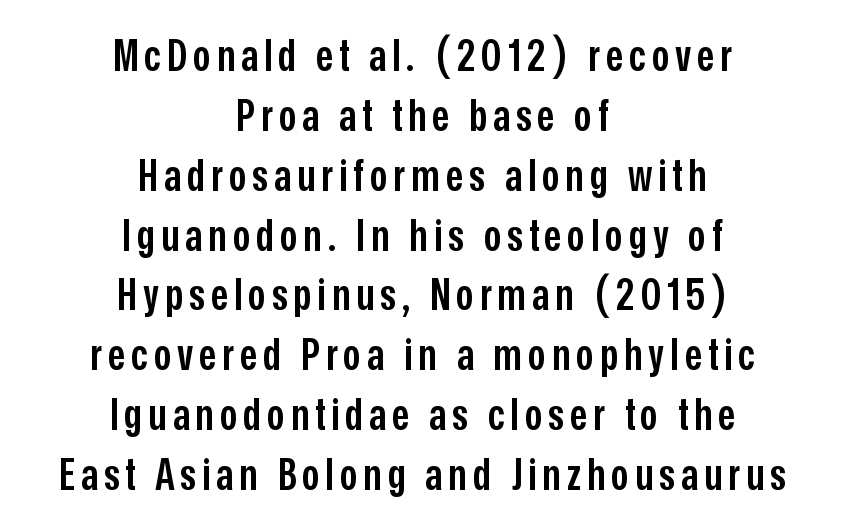
The image shows 44 px semibold, condensed sans-serif type, upright; set centered, normal line spacing (1.36x), not underlined; low stroke contrast and a medium x-height.
